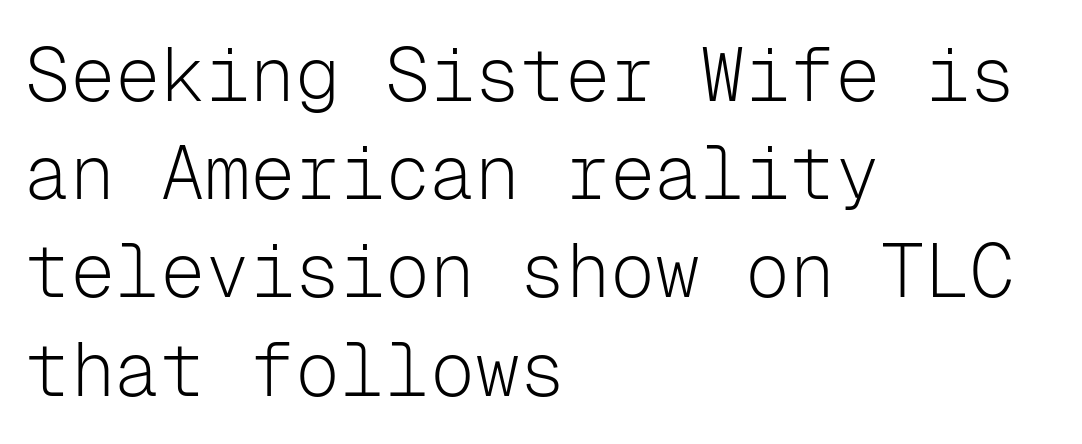
The image shows 75 px light sans-serif type, upright, monospaced; set left-aligned, normal line spacing (1.31x), normal letter spacing, not underlined; low stroke contrast and a medium x-height.
